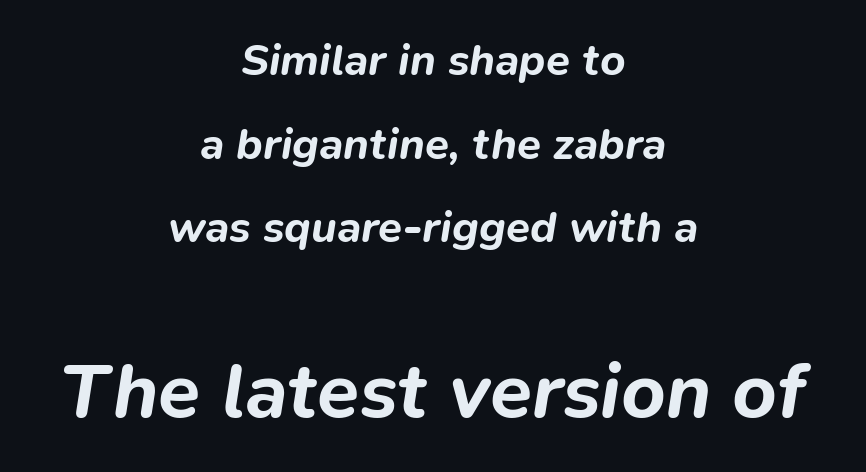
The image shows 77 px bold type, italic (leaning right); set centered, loose line spacing (1.9x), normal letter spacing, not underlined; the second (bottom) block is 1.75x larger; low stroke contrast and a medium x-height.
